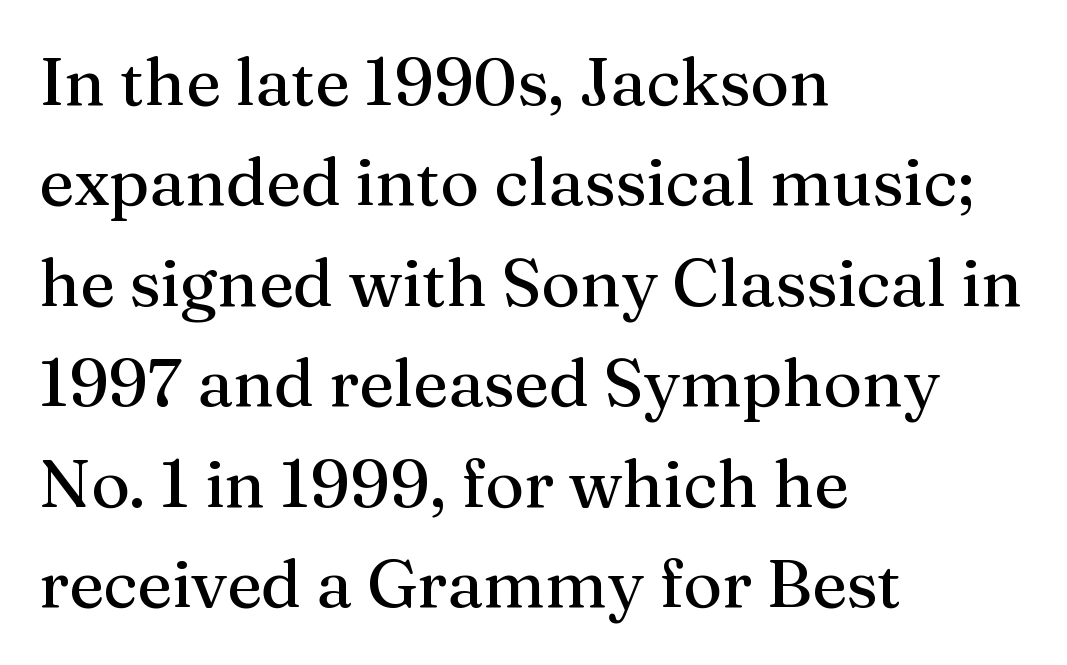
These lines keep a tight, regular rhythm from letter to letter. The leading is moderate, giving the passage an even texture. The strokes are not fattened; the text isn't bold. The passage shown is not underscored anywhere. A student would call this left alignment; a typographer would say flush left, rag right.
